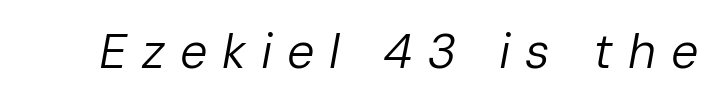
Q: Is the text bold? A: No.
Q: Is the text italic (slanted)? A: Yes, it leans right by about 10 degrees.
Q: Is the text underlined? A: No.
Q: Is the spacing between letters normal or unusually wide? A: Unusually wide.
Q: Width (condensed, normal, or wide)? A: Normal.
Q: Stroke contrast? A: Low.
Q: x-height? A: Medium.
Q: Monospaced? A: No.
